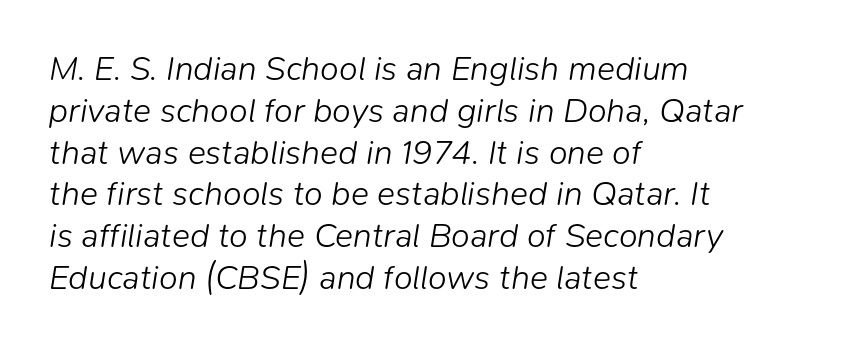
Q: Is the text bold? A: No.
Q: Is the text italic (slanted)? A: Yes, it leans right by about 9 degrees.
Q: Is the text underlined? A: No.
Q: How is the paragraph aligned? A: Left-aligned.
Q: Is the spacing between letters normal or unusually wide? A: Normal.
Q: Width (condensed, normal, or wide)? A: Normal.
Q: Stroke contrast? A: Low.
Q: x-height? A: Medium.
Q: Monospaced? A: No.
